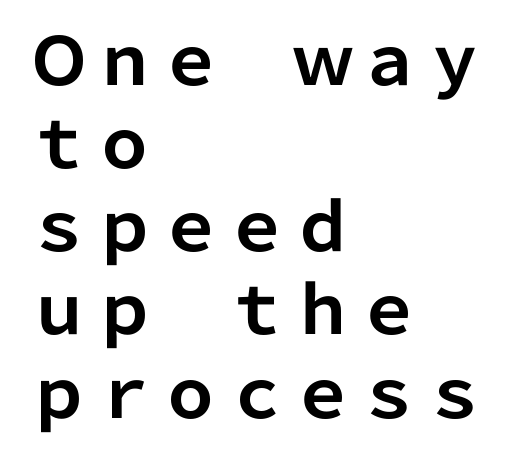
Think of a printed novel: that variable character pitch is what you see here. Ordinary non-slanted type is in use. One glance says typical: line gaps are just what's usual. No word sits above an underline. Thick stems and heavy bowls — unmistakably bold. Classification — sans serif.
